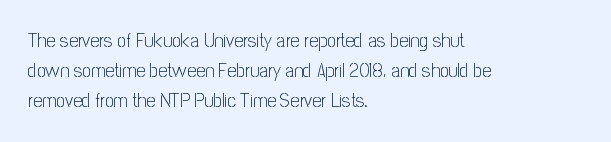
The image shows 20 px text type, upright; set left-aligned, normal line spacing (1.5x), normal letter spacing, not underlined.
